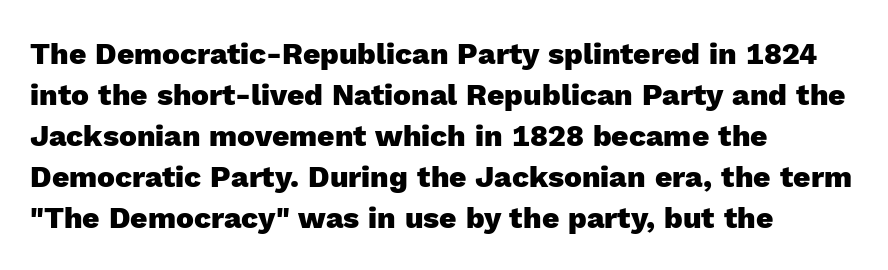
These lines are rendered in a variable-pitch font. Any mark beneath the type? The region is blank. The rendering uses a bold face; every stroke is thick and dark. The lines in this sample share a left origin and differ only in where they stop. Do the letters lean? They stand straight.
